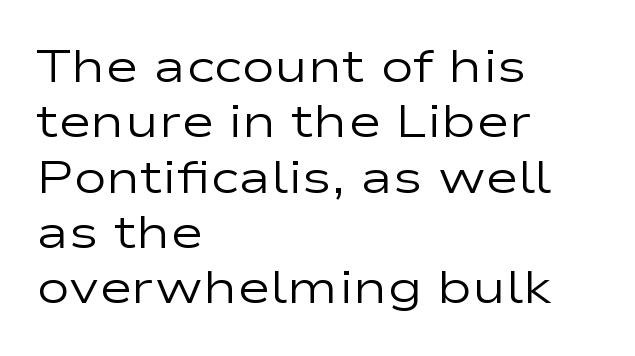
{"serif": "no", "italic": "no", "bold": "no", "weight": "regular", "width": "wide", "stroke_contrast": "low", "x_height": "medium", "monospaced": "no", "underline": "no", "align": "left", "line_spacing_ratio": 1.23, "letter_spacing": "normal", "letter_spacing_em": 0.0, "glyph_px": 45}
